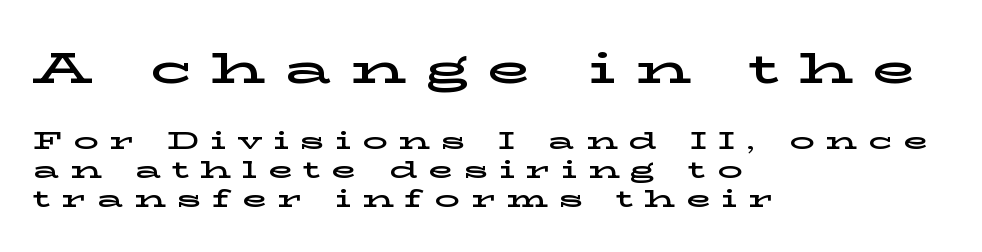
The type is letterspaced generously, with wide tracking. Each letter keeps its own natural width here, so spacing adapts to shape. Unmarked baselines from the first word to the last. The block sitting higher on the canvas is the one with enlarged characters.
